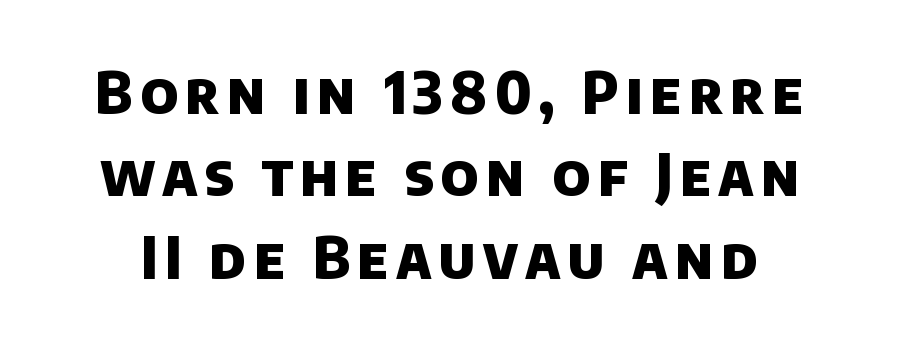
The image shows 58 px heavy sans-serif type; set normal line spacing (1.42x), not underlined; low stroke contrast and a large x-height.
